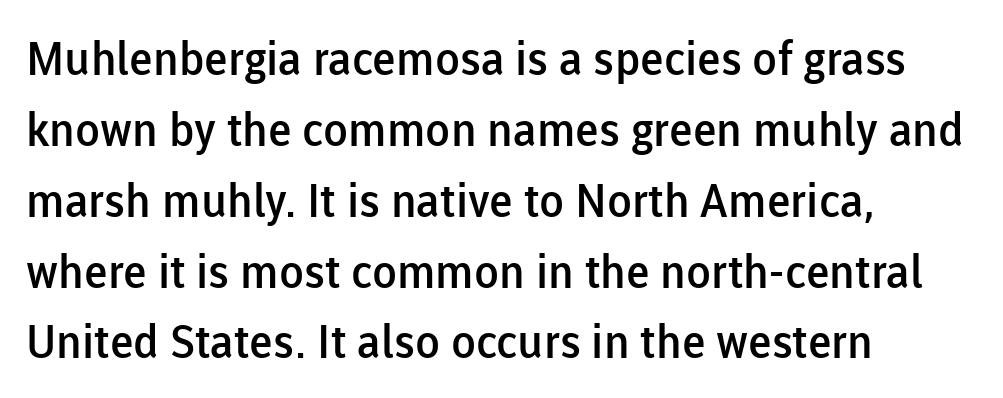
The image shows 46 px semibold sans-serif type, upright; set left-aligned, normal line spacing (1.54x), normal letter spacing, not underlined; low stroke contrast and a medium x-height.
